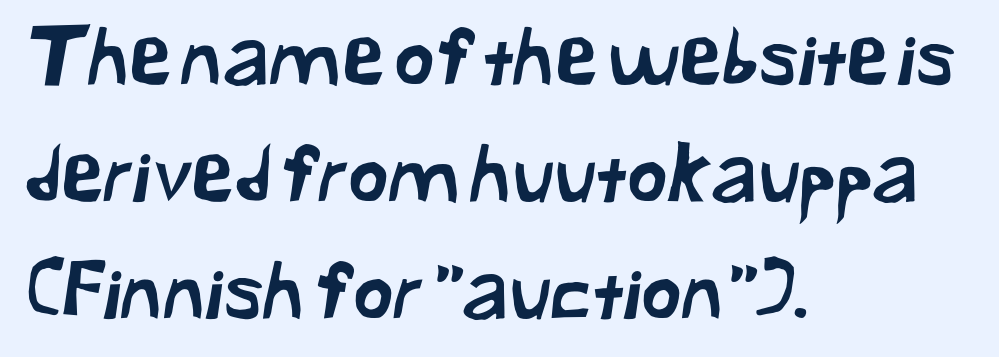
Q: Is the typeface a serif or a sans-serif typeface? A: Sans-serif.
Q: Is the text underlined? A: No.
Q: How is the paragraph aligned? A: Left-aligned.
Q: Is the spacing between letters normal or unusually wide? A: Normal.
Q: Is the spacing between lines tight, normal or loose? A: Normal.
Q: Width (condensed, normal, or wide)? A: Normal.
Q: Stroke contrast? A: Low.
Q: x-height? A: Medium.
Q: Monospaced? A: No.
